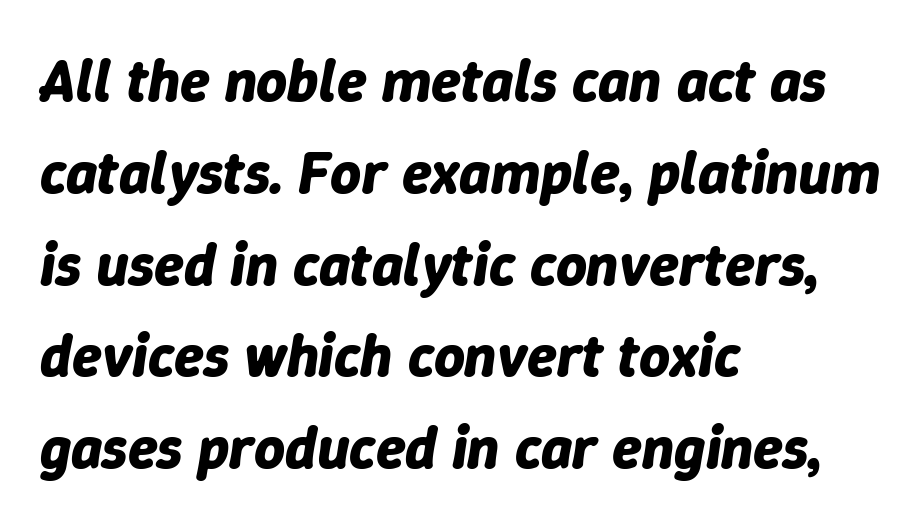
Weight check: bold — yes, fully. Where is the straight margin? On the left. Look at the tracking — it's just the regular setting, nothing added. Glance below the letters and you will spot only blank space. The letters are slanted; this is an italic face.
